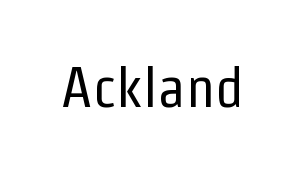
The image shows 57 px regular-weight, condensed sans-serif type, upright; set normal letter spacing, not underlined; low stroke contrast and a medium x-height.
